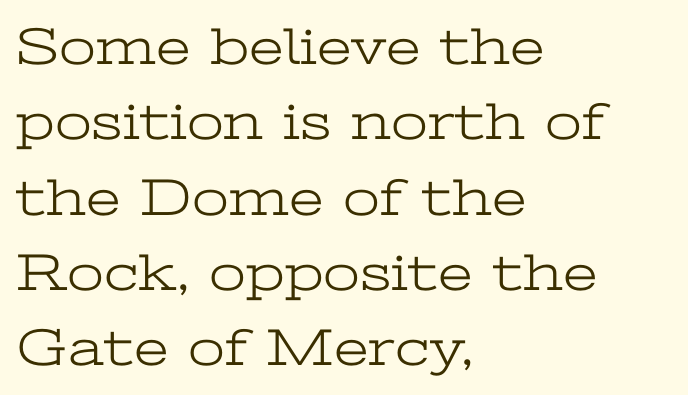
Q: Is the text bold? A: No.
Q: Is the text italic (slanted)? A: No, it is upright.
Q: Is the typeface a serif or a sans-serif typeface? A: Serif.
Q: Is the text underlined? A: No.
Q: How is the paragraph aligned? A: Left-aligned.
Q: Is the spacing between letters normal or unusually wide? A: Normal.
Q: Is the spacing between lines tight, normal or loose? A: Normal.
Q: Width (condensed, normal, or wide)? A: Wide.
Q: Stroke contrast? A: Low.
Q: x-height? A: Medium.
Q: Monospaced? A: No.
